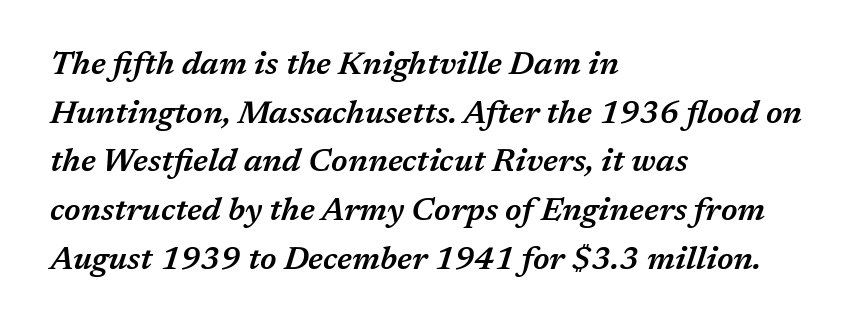
Q: Is the text bold? A: Semi-bold.
Q: Is the text italic (slanted)? A: Yes, it leans right by about 17 degrees.
Q: Is the text underlined? A: No.
Q: How is the paragraph aligned? A: Left-aligned.
Q: Is the spacing between letters normal or unusually wide? A: Normal.
Q: Is the spacing between lines tight, normal or loose? A: Normal.
Q: Width (condensed, normal, or wide)? A: Normal.
Q: Stroke contrast? A: Medium.
Q: x-height? A: Medium.
Q: Monospaced? A: No.
